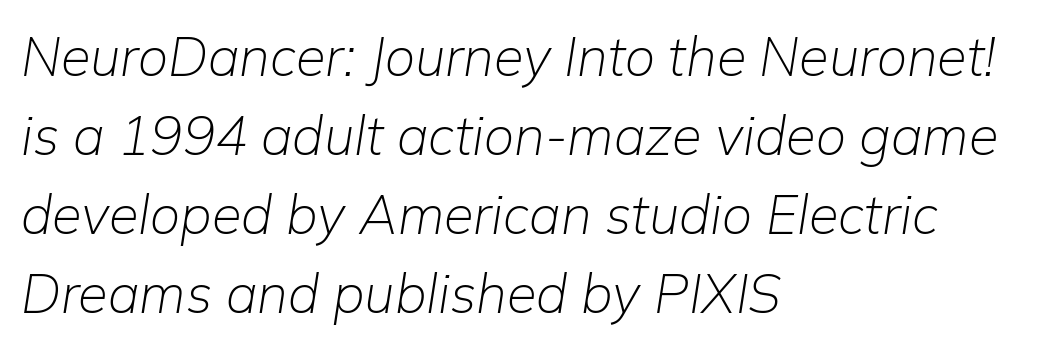
Q: Is the text bold? A: No.
Q: Is the text italic (slanted)? A: Yes, it leans right by about 9 degrees.
Q: Is the text underlined? A: No.
Q: How is the paragraph aligned? A: Left-aligned.
Q: Is the spacing between letters normal or unusually wide? A: Normal.
Q: Is the spacing between lines tight, normal or loose? A: Normal.
Q: Width (condensed, normal, or wide)? A: Normal.
Q: Stroke contrast? A: Low.
Q: x-height? A: Medium.
Q: Monospaced? A: No.
